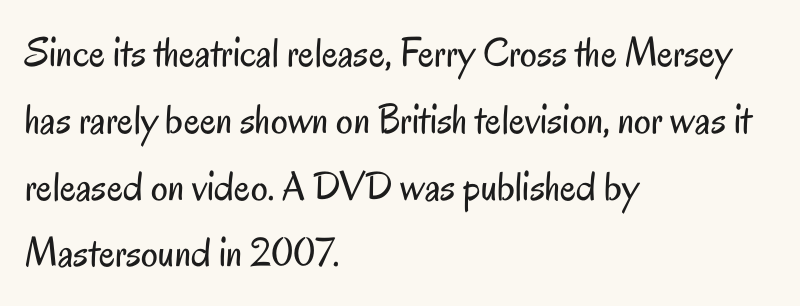
The image shows 42 px regular-weight, condensed sans-serif type, upright; set left-aligned, normal line spacing (1.59x), normal letter spacing, not underlined; low stroke contrast and a small x-height.
